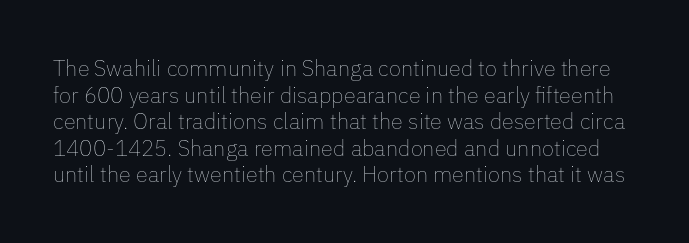
The image shows 22 px text type, upright; set line spacing 1.21x, normal letter spacing, not underlined.
